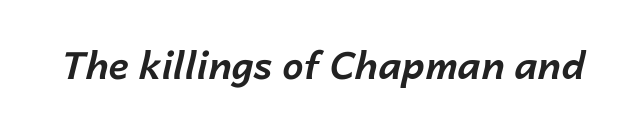
If you drew a line through each stem, it would be angled. The letters advance in unequal steps, a hallmark of proportional type. A dark, heavy texture on the line: the type is bold. The gaps between neighbouring characters are ordinary and unremarkable. Has an underline been added? It has not.
